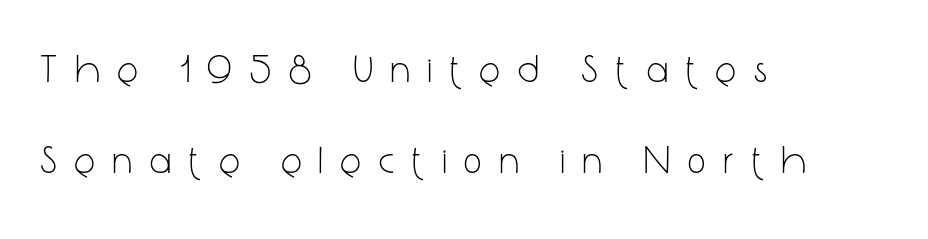
{"serif": "no", "italic": "no", "bold": "no", "weight": "light", "width": "condensed", "stroke_contrast": "low", "x_height": "medium", "monospaced": "no", "underline": "no", "align": "left", "line_spacing": "loose", "line_spacing_ratio": 2.39, "letter_spacing": "wide", "letter_spacing_em": 0.49, "glyph_px": 38}
